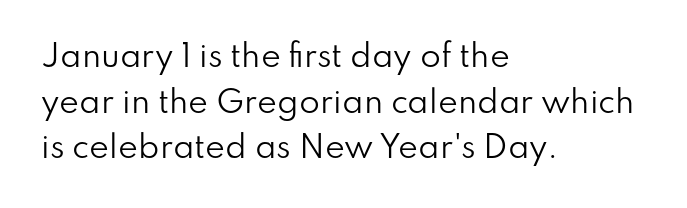
{"serif": "no", "italic": "no", "bold": "no", "weight": "regular", "width": "normal", "stroke_contrast": "low", "x_height": "small", "monospaced": "no", "underline": "no", "align": "left", "line_spacing": "normal", "line_spacing_ratio": 1.52, "letter_spacing": "normal", "letter_spacing_em": 0.0, "glyph_px": 30}
